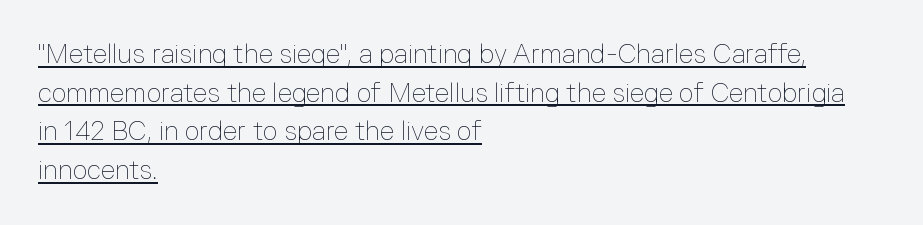
Q: Is the text bold? A: No.
Q: Is the text italic (slanted)? A: No, it is upright.
Q: Is the text underlined? A: Yes.
Q: How is the paragraph aligned? A: Left-aligned.
Q: Is the spacing between letters normal or unusually wide? A: Normal.
Q: Is the spacing between lines tight, normal or loose? A: Normal.
